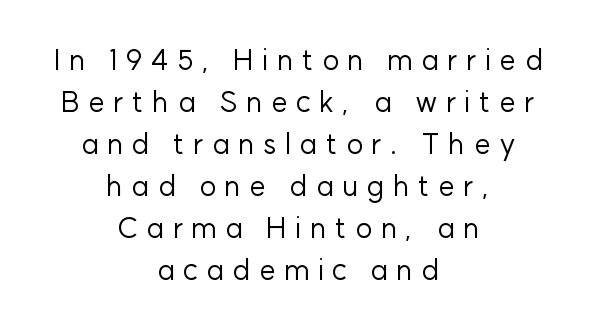
Type style note: lacks serifs. The face looks like a standard text weight, possibly lighter. Unlike italic type, these characters show no tilt at all. Centered paragraph, ragged on both sides. Each new line begins a customary step beneath the previous one.
